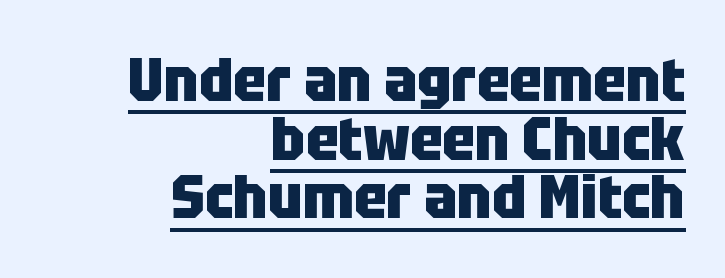
Q: Is the text bold? A: Yes.
Q: Is the text italic (slanted)? A: No, it is upright.
Q: Is the typeface a serif or a sans-serif typeface? A: Sans-serif.
Q: Is the text underlined? A: Yes.
Q: How is the paragraph aligned? A: Right-aligned.
Q: Is the spacing between letters normal or unusually wide? A: Normal.
Q: Is the spacing between lines tight, normal or loose? A: Tight.
Q: Width (condensed, normal, or wide)? A: Condensed.
Q: Stroke contrast? A: Low.
Q: x-height? A: Large.
Q: Monospaced? A: No.
